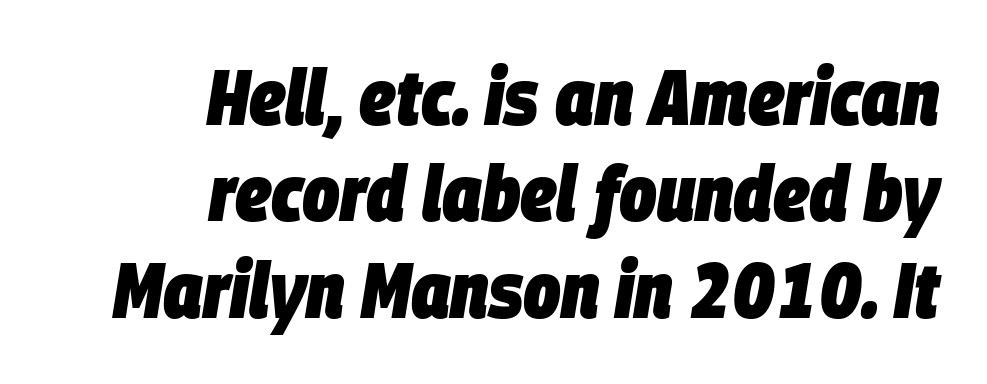
The image shows 79 px heavy, condensed type, italic (leaning right); set right-aligned, line spacing 1.22x, normal letter spacing, not underlined; low stroke contrast and a large x-height.
